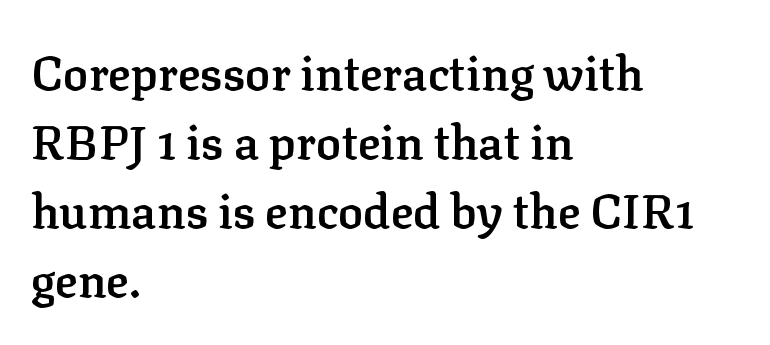
The passage shown is typed in a proportional face where columns would drift. Quick note: interline space is typical. I'd call this a serif setting — the letters wear small feet. Nothing unusual about the tracking: characters are spaced as the font intends. Weight check: semibold — heavier than regular, not quite bold. Italic: no, the glyphs are upright roman.
